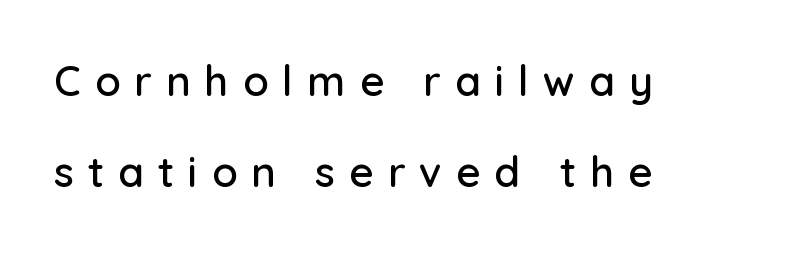
{"serif": "no", "italic": "no", "width": "normal", "stroke_contrast": "low", "x_height": "medium", "monospaced": "no", "underline": "no", "align": "left", "line_spacing": "loose", "line_spacing_ratio": 2.17, "letter_spacing": "wide", "letter_spacing_em": 0.33, "glyph_px": 42}
